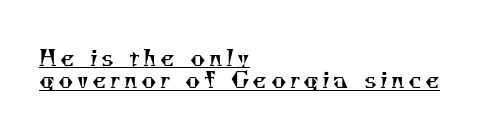
Q: Is the text bold? A: No.
Q: Is the text underlined? A: Yes.
Q: How is the paragraph aligned? A: Left-aligned.
Q: Is the spacing between lines tight, normal or loose? A: Tight.
